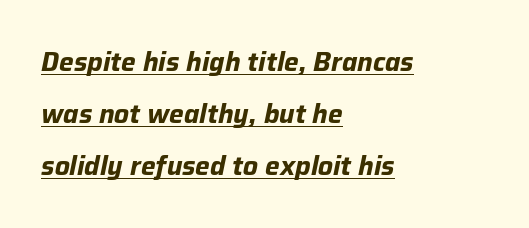
Q: Is the text bold? A: Yes.
Q: Is the text italic (slanted)? A: Yes, it leans right by about 12 degrees.
Q: Is the text underlined? A: Yes.
Q: How is the paragraph aligned? A: Left-aligned.
Q: Is the spacing between letters normal or unusually wide? A: Normal.
Q: Is the spacing between lines tight, normal or loose? A: Loose.
